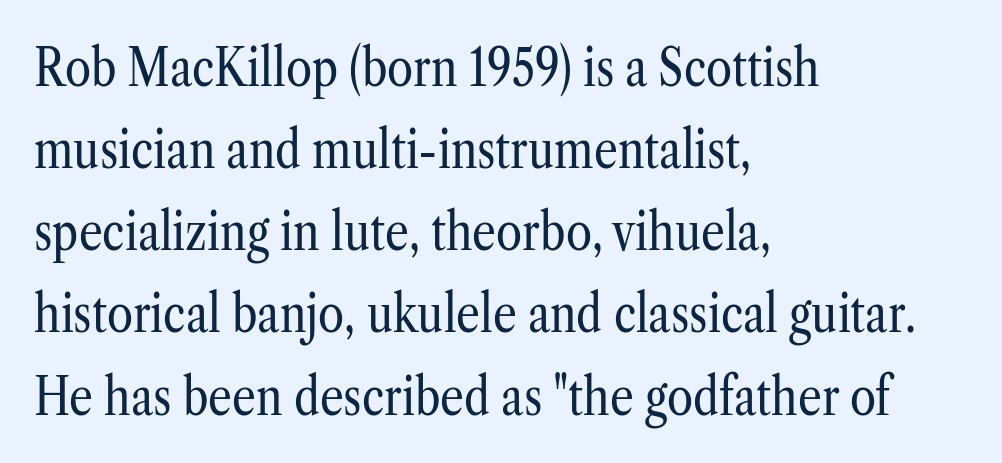
The image shows 53 px regular-weight, condensed serif type, upright; set left-aligned, normal line spacing (1.55x), normal letter spacing, not underlined; low stroke contrast and a medium x-height.
